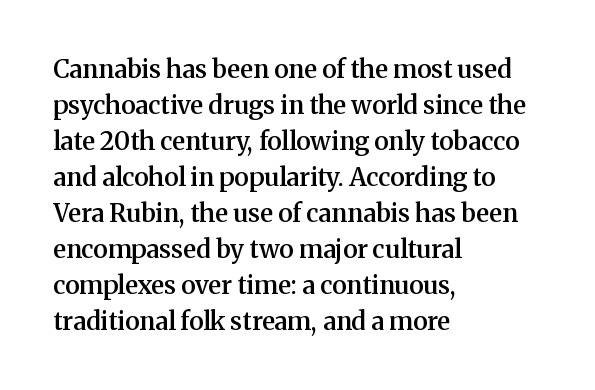
Q: Is the text bold? A: Semi-bold.
Q: Is the text italic (slanted)? A: No, it is upright.
Q: Is the text underlined? A: No.
Q: How is the paragraph aligned? A: Left-aligned.
Q: Is the spacing between letters normal or unusually wide? A: Normal.
Q: Is the spacing between lines tight, normal or loose? A: Normal.
